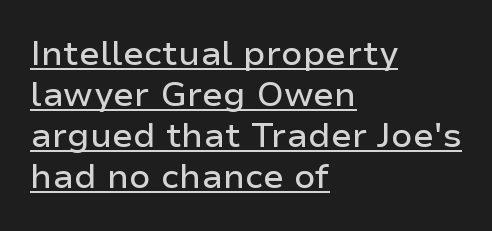
Q: Is the text italic (slanted)? A: No, it is upright.
Q: Is the typeface a serif or a sans-serif typeface? A: Sans-serif.
Q: Is the text underlined? A: Yes.
Q: How is the paragraph aligned? A: Left-aligned.
Q: Is the spacing between letters normal or unusually wide? A: Normal.
Q: Width (condensed, normal, or wide)? A: Normal.
Q: Stroke contrast? A: Low.
Q: x-height? A: Medium.
Q: Monospaced? A: No.
